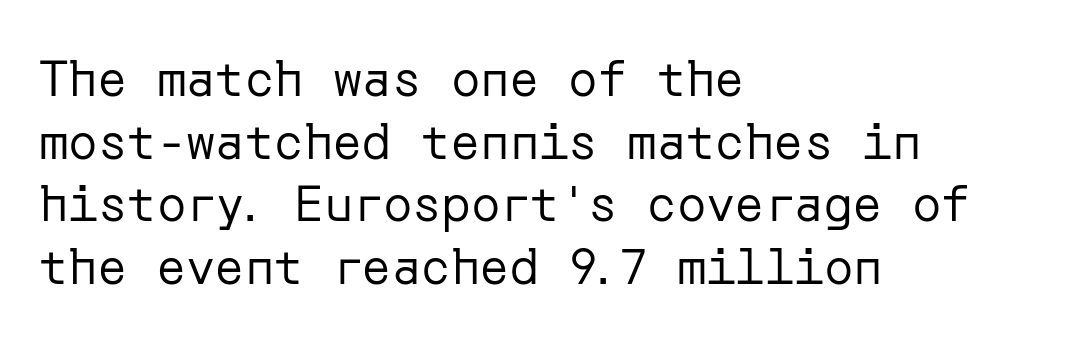
Is there any slant? The stems are plumb. The ragged edge is on the right, which tells us the setting is flush left. The type is set solid horizontally, with unmodified tracking. The letterforms sit at book weight or below. The face used here is a sans, in the tradition of grotesques and geometrics.
